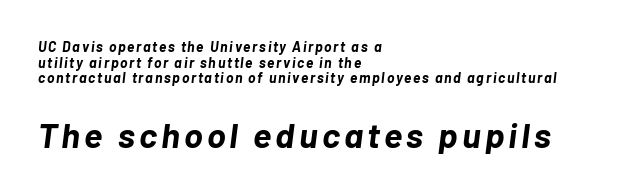
The glyphs are unaccompanied by any horizontal stroke below them. Posture: slanted. The font is running at its bold setting. The vertical gap from one line to the next is small. This layout puts the modest block above and the oversized block below.
